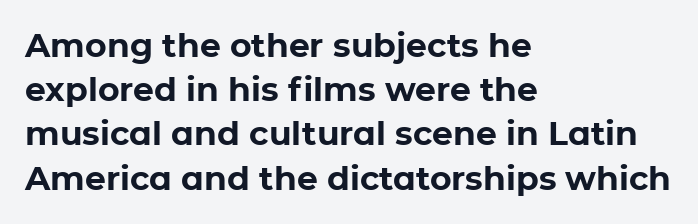
{"serif": "no", "italic": "no", "bold": "yes", "weight": "bold", "width": "normal", "stroke_contrast": "low", "x_height": "medium", "monospaced": "no", "underline": "no", "align": "left", "line_spacing": "normal", "line_spacing_ratio": 1.34, "letter_spacing": "normal", "letter_spacing_em": 0.0, "glyph_px": 33}
